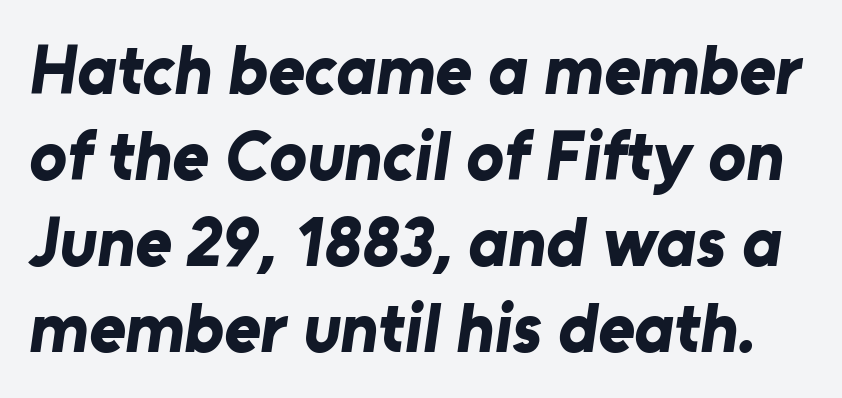
{"serif": "no", "bold": "yes", "weight": "bold", "width": "normal", "stroke_contrast": "low", "x_height": "medium", "monospaced": "no", "underline": "no", "line_spacing_ratio": 1.23, "letter_spacing": "normal", "letter_spacing_em": 0.0, "glyph_px": 70}
